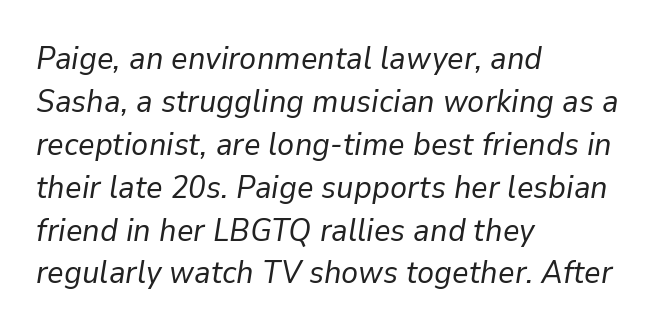
No chunkiness to these letters — they're not bold. Between one letter and the next there's only the usual sliver of space. Beneath every word, the page is bare. The rendering uses a moderate line-height, typical for paragraphs. The paragraph has a hard left edge and a soft right edge. Designer's note — italics engaged.
